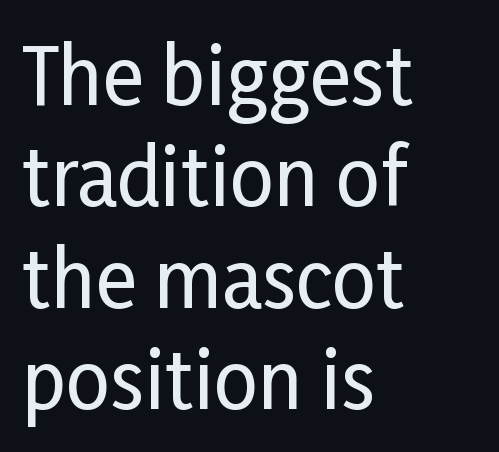
{"serif": "no", "italic": "no", "width": "condensed", "stroke_contrast": "low", "x_height": "medium", "monospaced": "no", "underline": "no", "align": "left", "line_spacing": "normal", "line_spacing_ratio": 1.3, "letter_spacing": "normal", "letter_spacing_em": 0.0, "glyph_px": 78}
